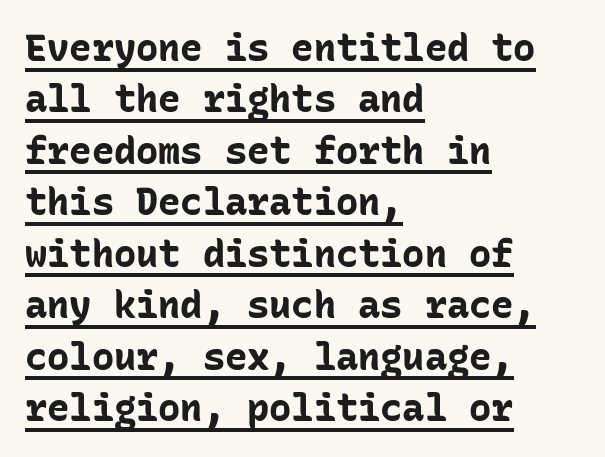
The image shows 37 px bold sans-serif type, upright, monospaced; set left-aligned, normal line spacing (1.39x), normal letter spacing, underlined; low stroke contrast and a medium x-height.
